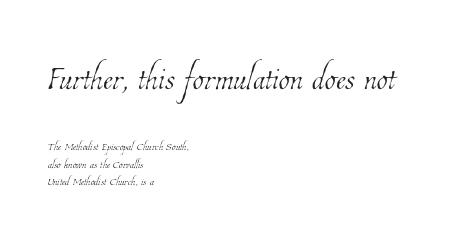
The glyphs are unaccompanied by any horizontal stroke below them. Notice how the passage keeps a crisp vertical edge on the left only. The strokes are not fattened; the text isn't bold. Each word holds together tightly as a unit, with standard inter-letter gaps. Looks like regular typesetting: each glyph gets only the width it needs.
